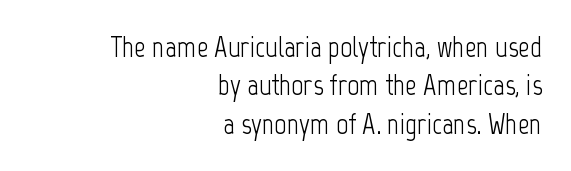
Q: Is the text bold? A: No.
Q: Is the text italic (slanted)? A: No, it is upright.
Q: Is the typeface a serif or a sans-serif typeface? A: Sans-serif.
Q: Is the text underlined? A: No.
Q: How is the paragraph aligned? A: Right-aligned.
Q: Is the spacing between letters normal or unusually wide? A: Normal.
Q: Is the spacing between lines tight, normal or loose? A: Normal.
Q: Width (condensed, normal, or wide)? A: Condensed.
Q: Stroke contrast? A: Low.
Q: x-height? A: Medium.
Q: Monospaced? A: No.
